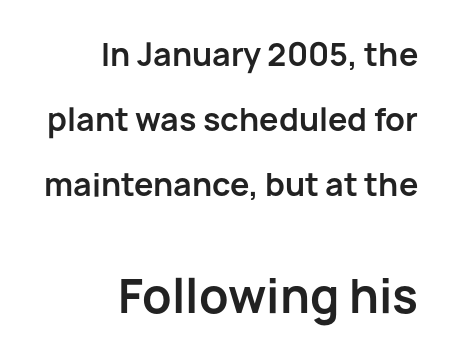
Compare the two chunks: the lower has the greater cap height. You can tell it's not italic because the verticals are truly vertical. Rule under the text: the space is simply empty. A typesetter would call this proportional, since set widths differ per character. Does the weight exceed regular? Yes, all the way to bold.
